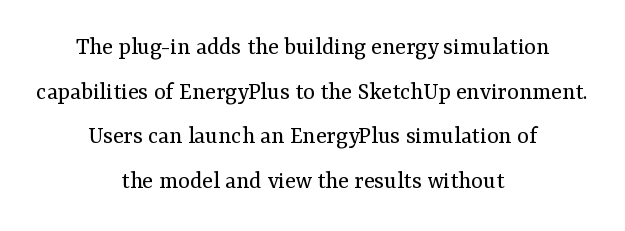
{"italic": "no", "bold": "no", "underline": "no", "align": "center", "line_spacing_ratio": 1.79, "letter_spacing": "normal", "letter_spacing_em": 0.0, "glyph_px": 25}
